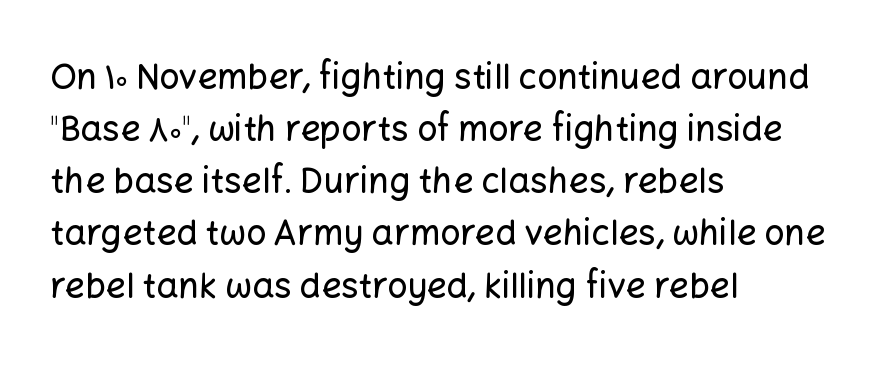
Between one letter and the next there's only the usual sliver of space. If you drew a ruler down the left edge, every line would touch it. Is there any slant? The stems are plumb. In terms of letterform style, serifs are entirely absent.
